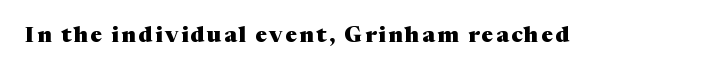
Weight check: bold — yes, fully. Rule under the text: the space is simply empty. Quick note: not italic, upright.
